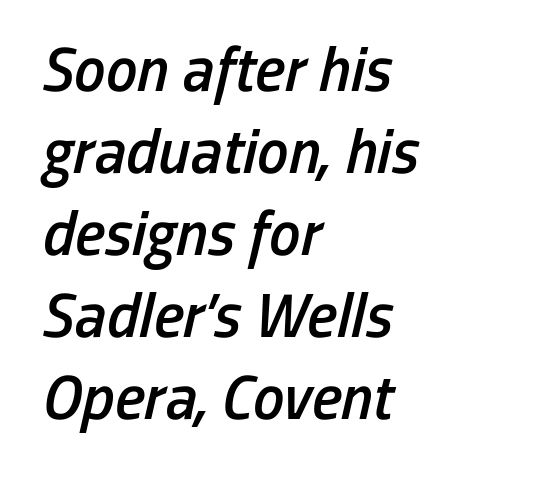
{"italic": "yes", "lean": "right", "slant_degrees": 13, "bold": "semi", "weight": "semibold", "width": "condensed", "stroke_contrast": "low", "x_height": "medium", "monospaced": "no", "underline": "no", "align": "left", "line_spacing": "normal", "line_spacing_ratio": 1.3, "letter_spacing": "normal", "letter_spacing_em": 0.0, "glyph_px": 63}
